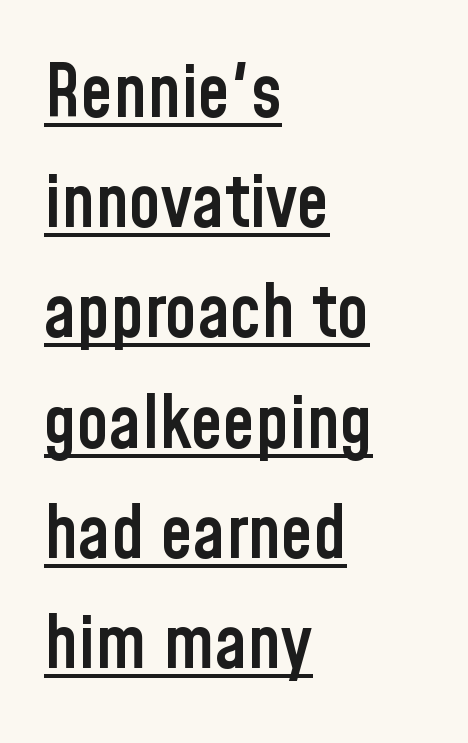
The image shows 73 px semibold, condensed sans-serif type, upright; set left-aligned, normal line spacing (1.51x), normal letter spacing, underlined; low stroke contrast and a medium x-height.
